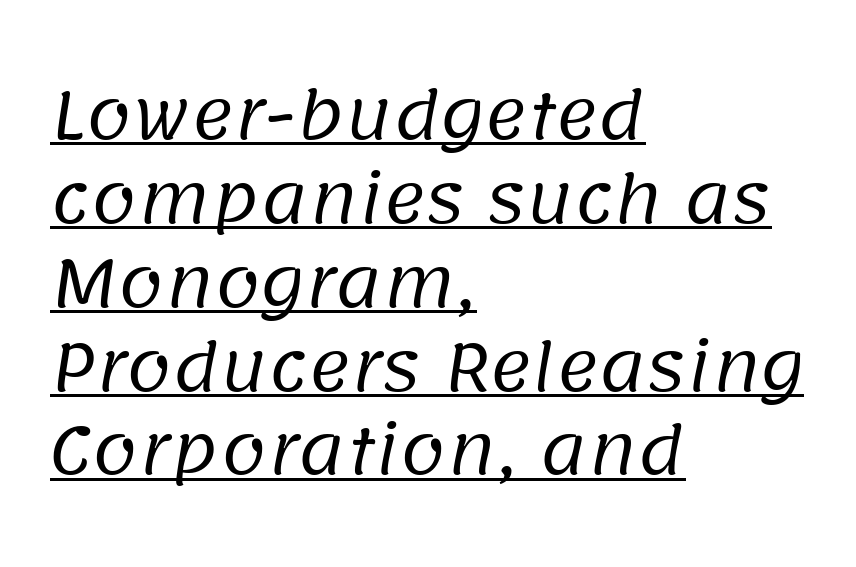
Q: Is the text bold? A: No.
Q: Is the typeface a serif or a sans-serif typeface? A: Sans-serif.
Q: Is the text underlined? A: Yes.
Q: How is the paragraph aligned? A: Left-aligned.
Q: Is the spacing between letters normal or unusually wide? A: Normal.
Q: Is the spacing between lines tight, normal or loose? A: Normal.
Q: Width (condensed, normal, or wide)? A: Normal.
Q: Stroke contrast? A: Low.
Q: x-height? A: Large.
Q: Monospaced? A: No.
